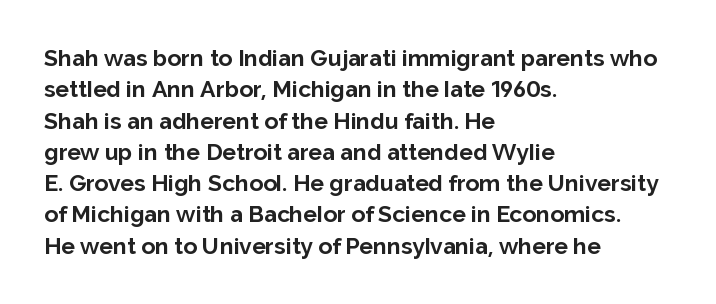
Q: Is the text bold? A: Yes.
Q: Is the text italic (slanted)? A: No, it is upright.
Q: Is the text underlined? A: No.
Q: How is the paragraph aligned? A: Left-aligned.
Q: Is the spacing between letters normal or unusually wide? A: Normal.
Q: Is the spacing between lines tight, normal or loose? A: Normal.
